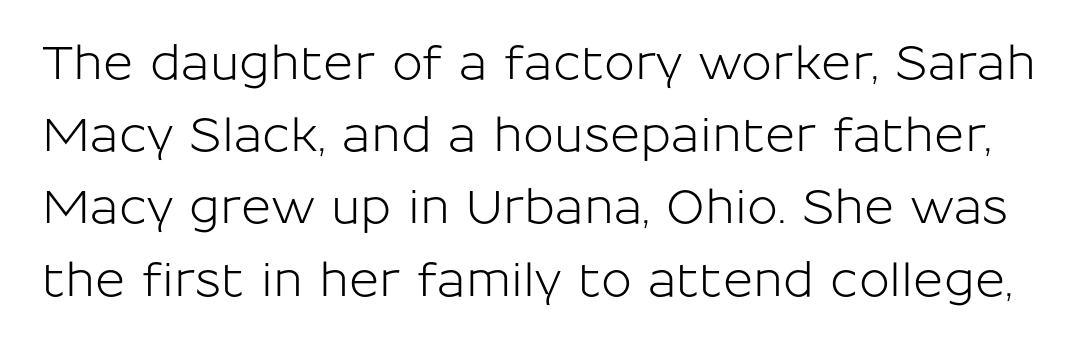
The type sits square on the baseline with zero lean. Baseline-to-baseline distance is the conventional proportion of letter height. Tracking value appears to be zero — textbook default spacing. The specimen omits any rule beneath the text block's lines.
